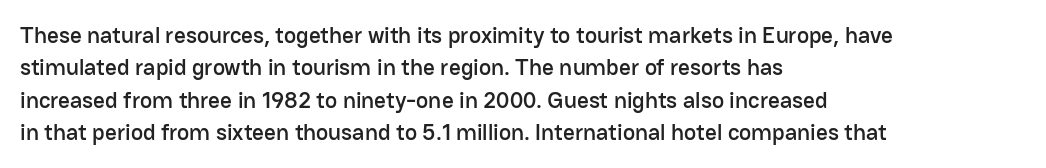
{"italic": "no", "underline": "no", "align": "left", "line_spacing": "normal", "line_spacing_ratio": 1.41, "letter_spacing": "normal", "letter_spacing_em": 0.0, "glyph_px": 23}
